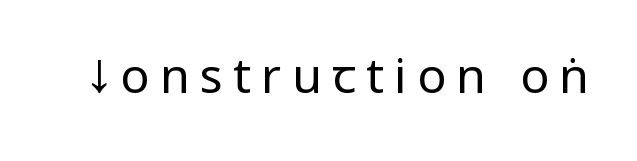
Q: Is the text bold? A: No.
Q: Is the text italic (slanted)? A: No, it is upright.
Q: Is the typeface a serif or a sans-serif typeface? A: Sans-serif.
Q: Is the text underlined? A: No.
Q: Is the spacing between letters normal or unusually wide? A: Unusually wide.
Q: Width (condensed, normal, or wide)? A: Condensed.
Q: Stroke contrast? A: Low.
